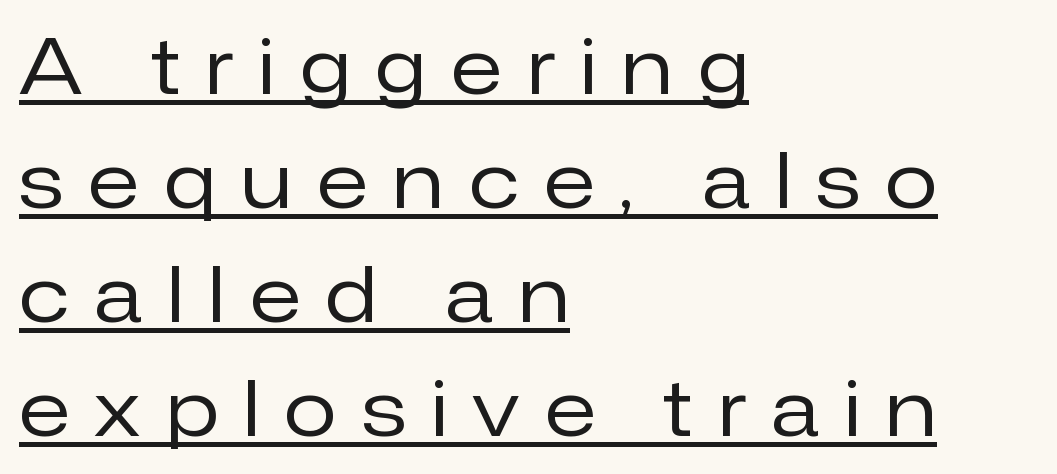
Is there any slant? The stems are plumb. The line-height multiplier appears to be the usual default. Casual observation: everything's shoved over to the left. Weight: in the light-to-regular range. Note: no serifs on the glyphs.
